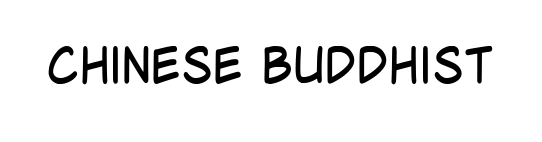
Q: Is the text bold? A: No.
Q: Is the text italic (slanted)? A: No, it is upright.
Q: Is the typeface a serif or a sans-serif typeface? A: Sans-serif.
Q: Is the text underlined? A: No.
Q: Is the spacing between letters normal or unusually wide? A: Normal.
Q: Width (condensed, normal, or wide)? A: Condensed.
Q: Stroke contrast? A: Low.
Q: x-height? A: Large.
Q: Monospaced? A: No.
